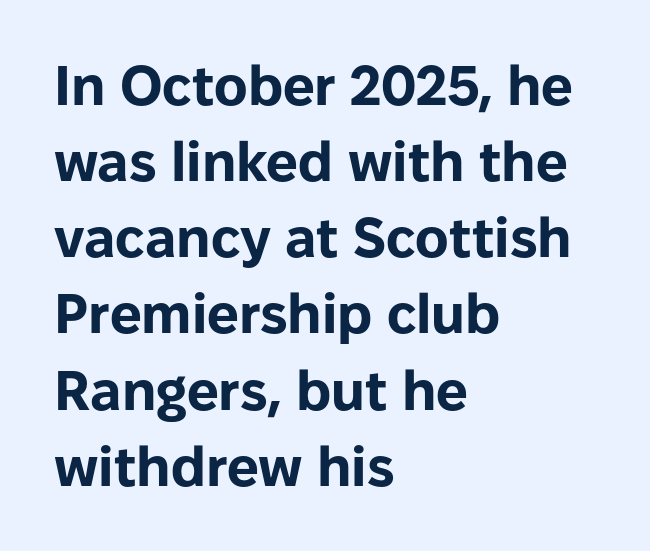
The image shows 56 px bold sans-serif type, upright; set left-aligned, normal line spacing (1.36x), normal letter spacing, not underlined; low stroke contrast and a medium x-height.
